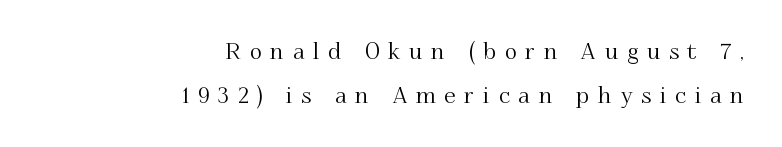
The image shows 23 px text type, upright; set right-aligned, loose line spacing (1.91x), unusually wide letter spacing (+0.38 em), not underlined.
